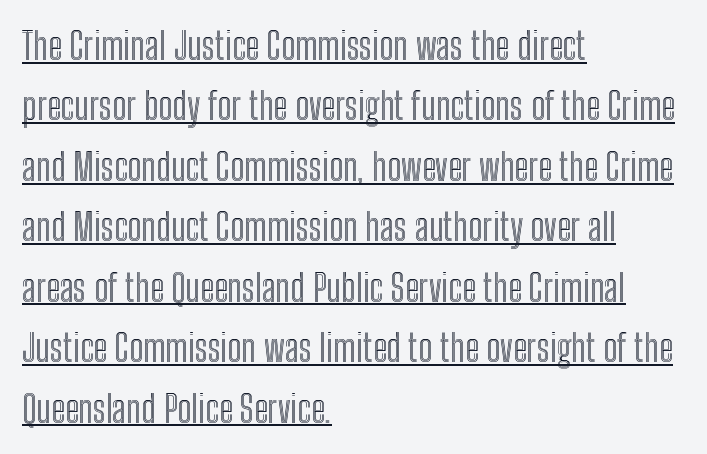
Q: Is the text italic (slanted)? A: No, it is upright.
Q: Is the text underlined? A: Yes.
Q: How is the paragraph aligned? A: Left-aligned.
Q: Is the spacing between letters normal or unusually wide? A: Normal.
Q: Is the spacing between lines tight, normal or loose? A: Normal.
Q: Width (condensed, normal, or wide)? A: Condensed.
Q: x-height? A: Medium.
Q: Monospaced? A: No.
